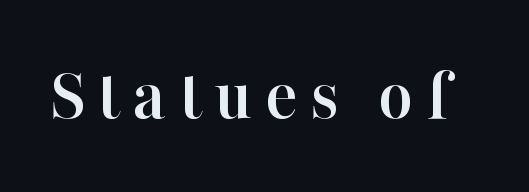
Q: Is the text italic (slanted)? A: No, it is upright.
Q: Is the typeface a serif or a sans-serif typeface? A: Serif.
Q: Is the text underlined? A: No.
Q: Width (condensed, normal, or wide)? A: Normal.
Q: Stroke contrast? A: High.
Q: x-height? A: Medium.
Q: Monospaced? A: No.
